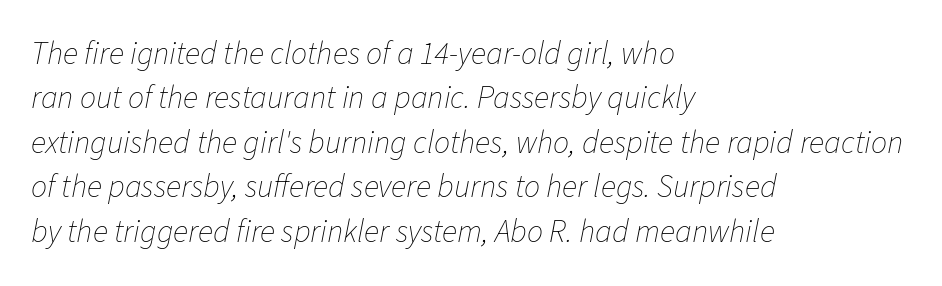
{"italic": "yes", "lean": "right", "slant_degrees": 11, "bold": "no", "weight": "thin", "width": "normal", "stroke_contrast": "low", "x_height": "medium", "monospaced": "no", "underline": "no", "align": "left", "line_spacing": "normal", "line_spacing_ratio": 1.39, "letter_spacing": "normal", "letter_spacing_em": 0.0, "glyph_px": 32}
